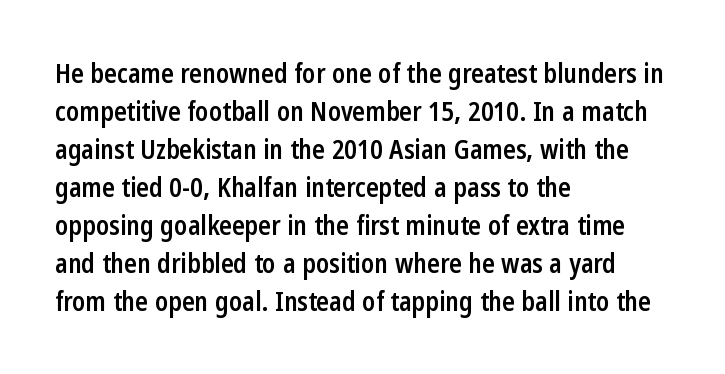
The image shows 26 px text type, upright; set left-aligned, normal line spacing (1.46x), normal letter spacing, not underlined.
